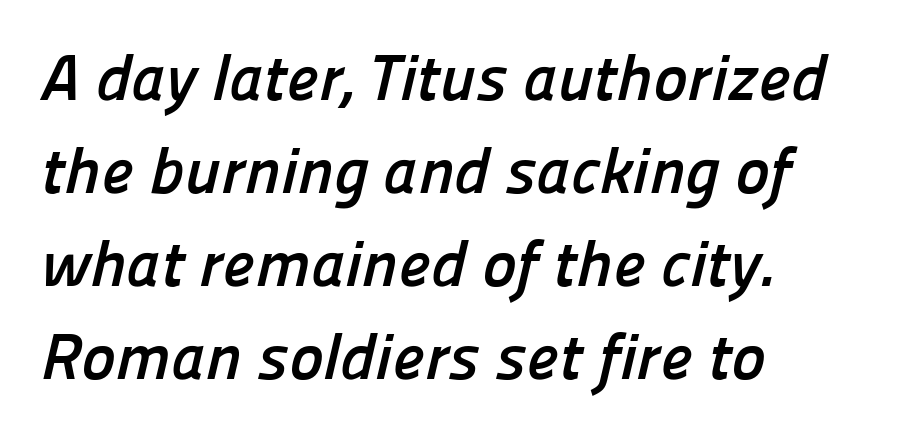
Q: Is the text bold? A: Yes.
Q: Is the typeface a serif or a sans-serif typeface? A: Sans-serif.
Q: Is the text underlined? A: No.
Q: How is the paragraph aligned? A: Left-aligned.
Q: Is the spacing between letters normal or unusually wide? A: Normal.
Q: Is the spacing between lines tight, normal or loose? A: Normal.
Q: Width (condensed, normal, or wide)? A: Normal.
Q: Stroke contrast? A: Low.
Q: x-height? A: Medium.
Q: Monospaced? A: No.
